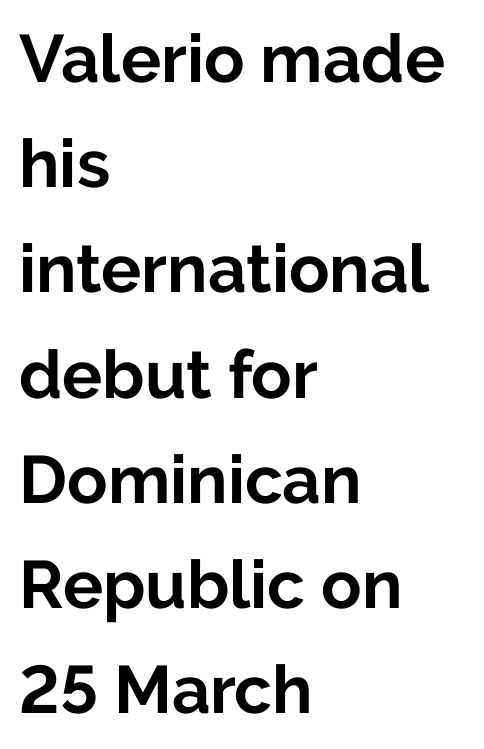
{"serif": "no", "italic": "no", "bold": "yes", "weight": "bold", "width": "normal", "stroke_contrast": "low", "x_height": "medium", "monospaced": "no", "underline": "no", "align": "left", "line_spacing": "normal", "line_spacing_ratio": 1.57, "letter_spacing": "normal", "letter_spacing_em": 0.0, "glyph_px": 67}
